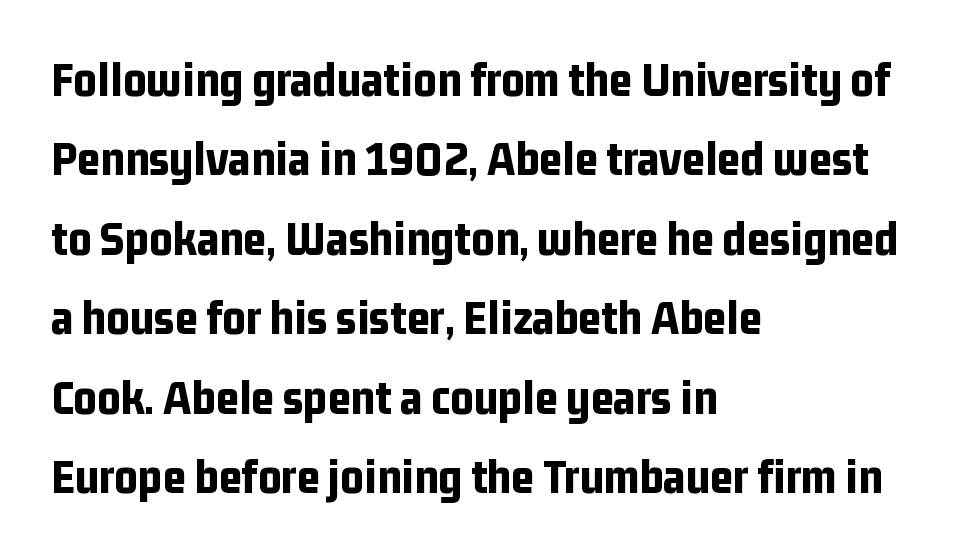
{"serif": "no", "italic": "no", "bold": "yes", "weight": "bold", "width": "condensed", "stroke_contrast": "low", "x_height": "medium", "monospaced": "no", "underline": "no", "align": "left", "line_spacing": "normal", "line_spacing_ratio": 1.59, "letter_spacing": "normal", "letter_spacing_em": 0.0, "glyph_px": 50}
